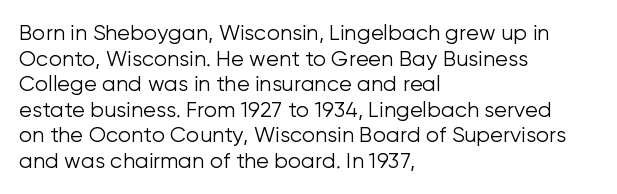
Does extra space separate the letters? No, they use regular spacing. The passage is arranged the way most books set body copy — flush left. The area under the type is left untouched. The face looks like a standard text weight, possibly lighter. Notice how the stems are strictly vertical — no italics here.
